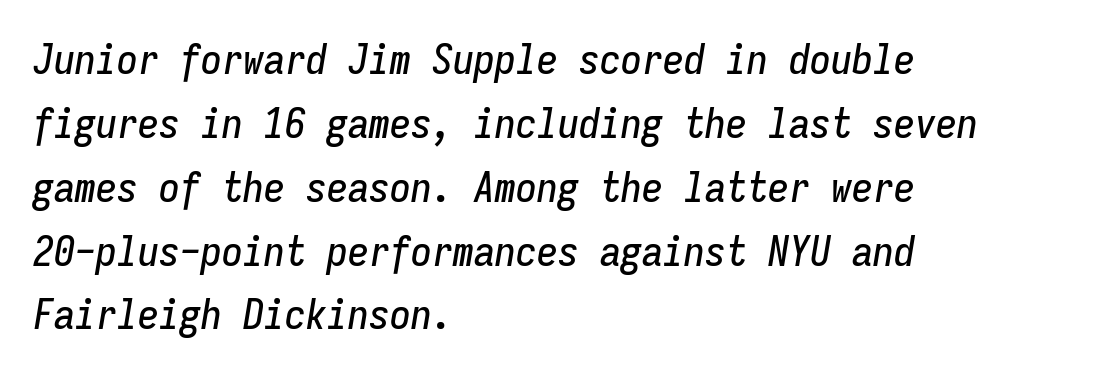
The image shows 42 px condensed type, italic (leaning right), monospaced; set left-aligned, normal line spacing (1.52x), normal letter spacing, not underlined; low stroke contrast and a medium x-height.
